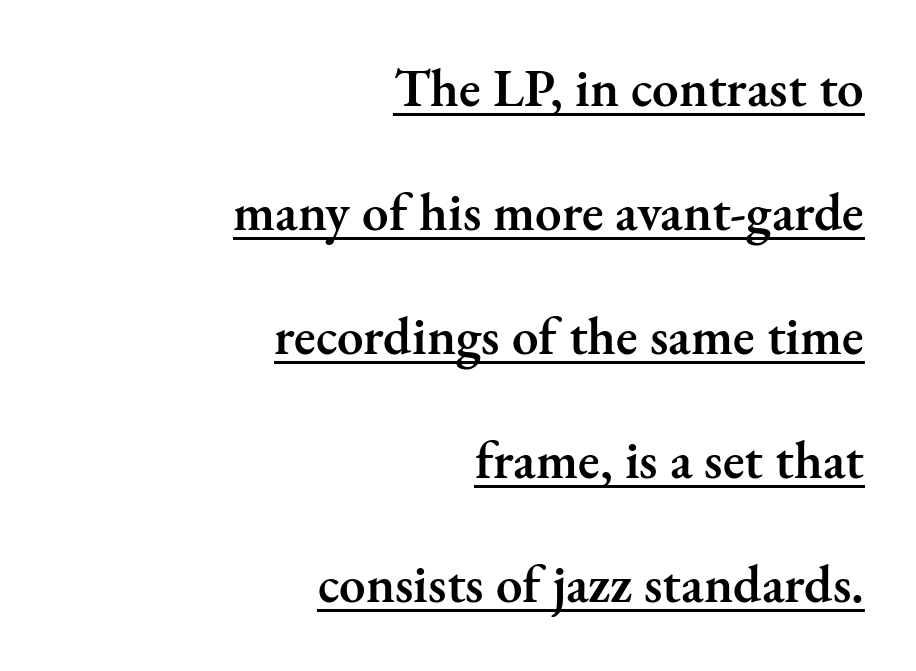
{"serif": "yes", "italic": "no", "bold": "semi", "weight": "semibold", "width": "normal", "stroke_contrast": "medium", "x_height": "small", "monospaced": "no", "underline": "yes", "align": "right", "line_spacing": "loose", "line_spacing_ratio": 2.34, "letter_spacing": "normal", "letter_spacing_em": 0.0, "glyph_px": 53}
